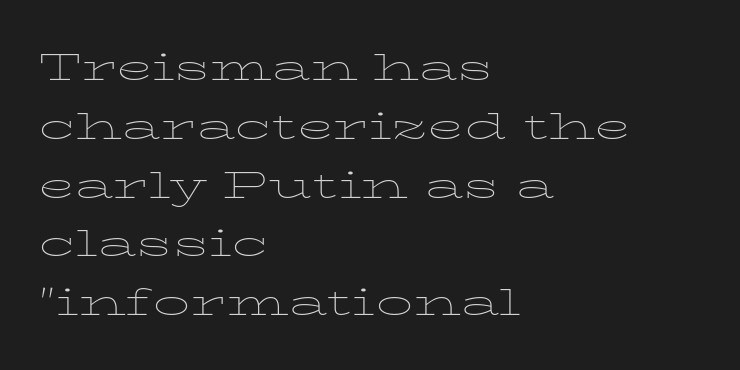
{"serif": "yes", "italic": "no", "bold": "no", "weight": "thin", "width": "wide", "stroke_contrast": "low", "x_height": "medium", "monospaced": "no", "underline": "no", "align": "left", "line_spacing": "normal", "line_spacing_ratio": 1.59, "letter_spacing": "normal", "letter_spacing_em": 0.0, "glyph_px": 37}
